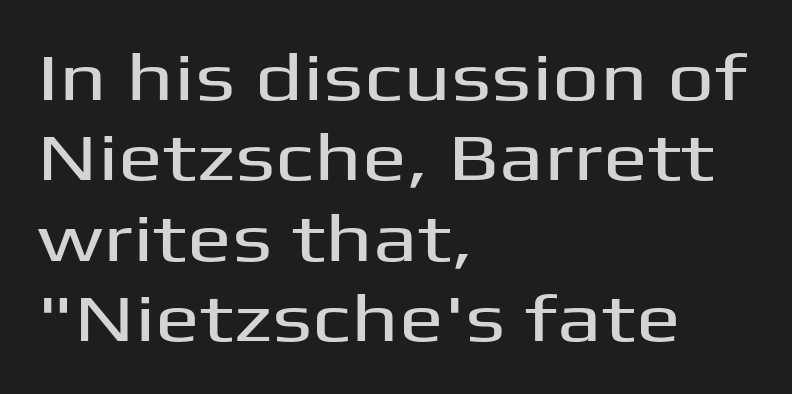
{"serif": "no", "italic": "no", "width": "wide", "stroke_contrast": "medium", "x_height": "medium", "monospaced": "no", "underline": "no", "align": "left", "line_spacing_ratio": 1.2, "letter_spacing": "normal", "letter_spacing_em": 0.0, "glyph_px": 67}
